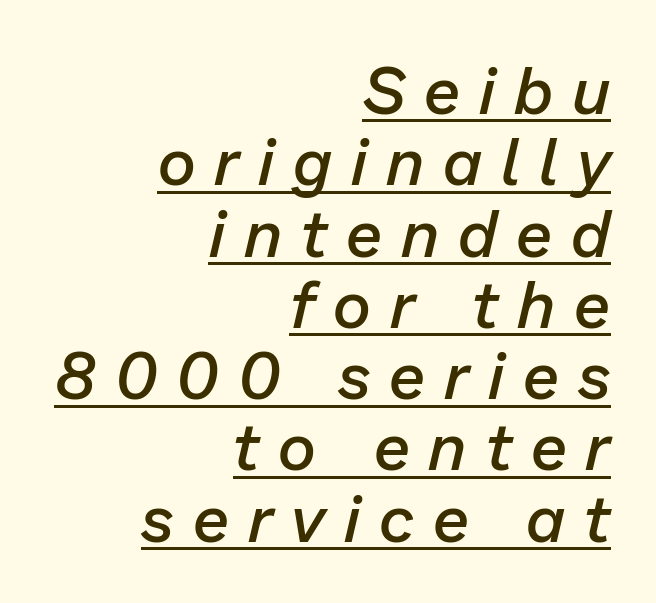
The image shows 66 px semibold type, italic (leaning right); set right-aligned, tight line spacing (1.08x), unusually wide letter spacing (+0.29 em), underlined; low stroke contrast and a medium x-height.
